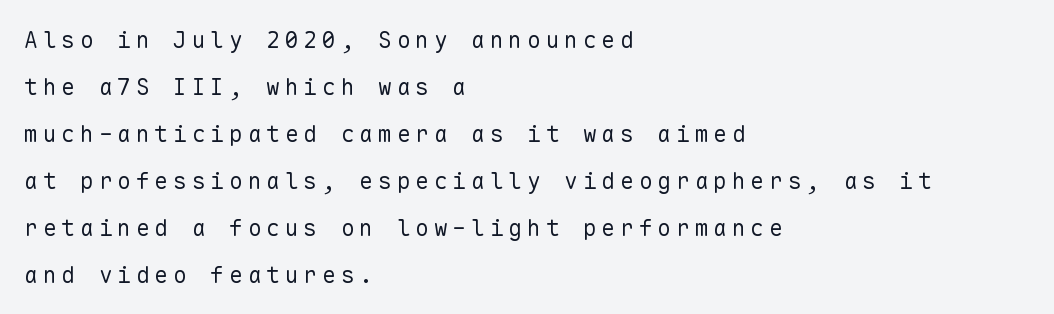
Does extra space separate the letters? Yes, quite a lot of it. Has an underline been added? It has not. The designer dialed line spacing up above the default. Line beginnings align vertically; line endings do not. Weight: not bold — regular or lighter.
